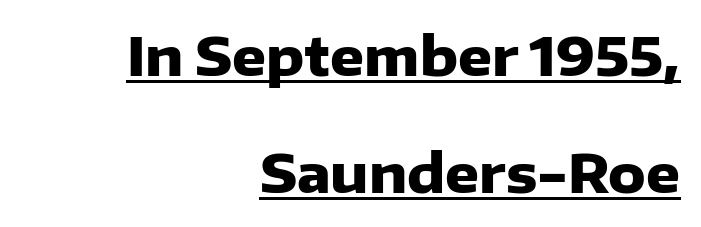
Q: Is the text bold? A: Yes.
Q: Is the text italic (slanted)? A: No, it is upright.
Q: Is the typeface a serif or a sans-serif typeface? A: Sans-serif.
Q: Is the text underlined? A: Yes.
Q: How is the paragraph aligned? A: Right-aligned.
Q: Is the spacing between letters normal or unusually wide? A: Normal.
Q: Is the spacing between lines tight, normal or loose? A: Loose.
Q: Width (condensed, normal, or wide)? A: Normal.
Q: Stroke contrast? A: Low.
Q: x-height? A: Medium.
Q: Monospaced? A: No.
